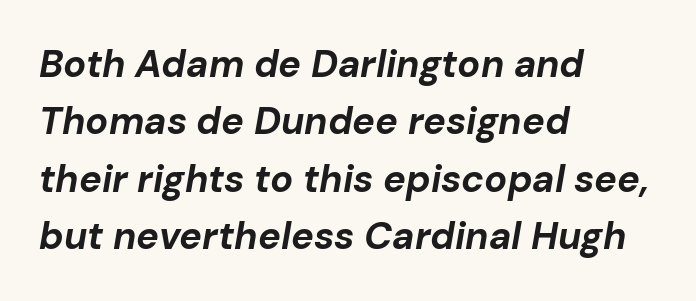
{"italic": "yes", "lean": "right", "slant_degrees": 10, "bold": "yes", "weight": "bold", "width": "normal", "stroke_contrast": "low", "x_height": "medium", "monospaced": "no", "underline": "no", "align": "left", "line_spacing": "normal", "line_spacing_ratio": 1.51, "letter_spacing": "normal", "letter_spacing_em": 0.0, "glyph_px": 38}
